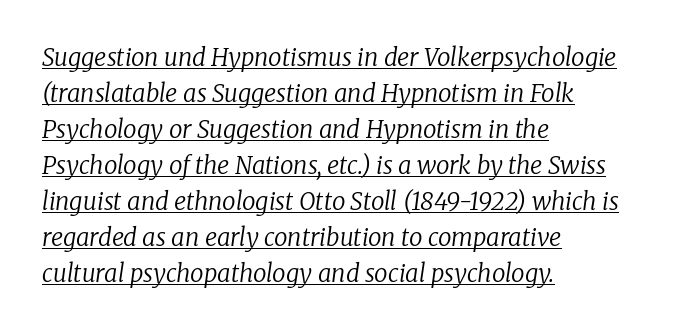
Layout note: lines flush left. You could call the tracking neutral — neither tight nor loose. This sample keeps an unexceptional amount of space between lines. Is the type slanted? Yes — the strokes lean at a clear angle.
